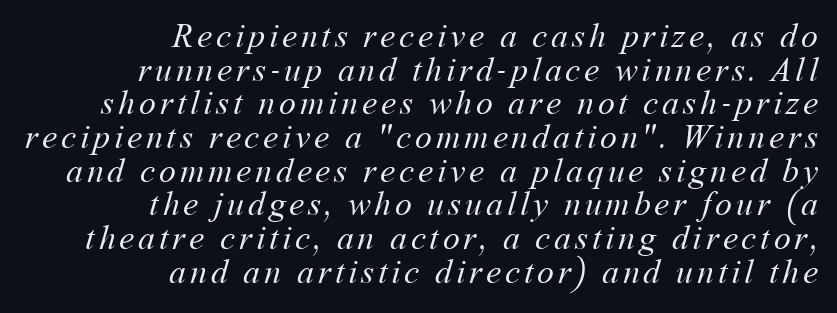
Very little white space separates one row of letters from the next. Spacing verdict: proportional, widths tailored to each character. Letters have the restrained weight of plain body copy at most. The text block is weighted toward the right margin, trailing off unevenly leftward. The passage shown is not underscored anywhere.
